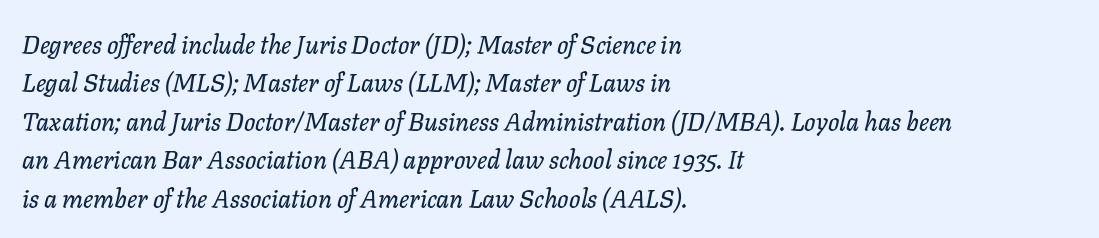
Q: Is the text italic (slanted)? A: Yes, it leans right by about 11 degrees.
Q: Is the text underlined? A: No.
Q: How is the paragraph aligned? A: Left-aligned.
Q: Is the spacing between letters normal or unusually wide? A: Normal.
Q: Is the spacing between lines tight, normal or loose? A: Normal.
